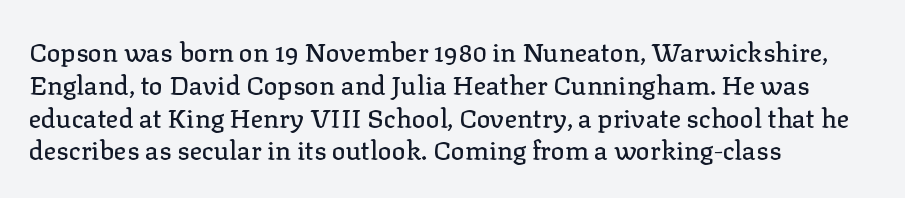
{"italic": "no", "underline": "no", "align": "left", "line_spacing": "normal", "line_spacing_ratio": 1.26, "letter_spacing": "normal", "letter_spacing_em": 0.0, "glyph_px": 26}
